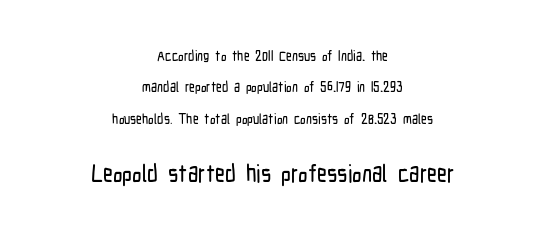
{"italic": "no", "underline": "no", "align": "center", "line_spacing": "loose", "line_spacing_ratio": 2.24, "letter_spacing": "normal", "letter_spacing_em": 0.0, "larger_block": "second", "size_ratio": 1.71, "glyph_px": 24}
